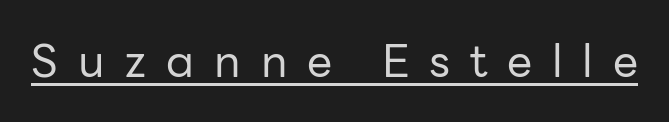
Q: Is the text bold? A: No.
Q: Is the text italic (slanted)? A: No, it is upright.
Q: Is the typeface a serif or a sans-serif typeface? A: Sans-serif.
Q: Is the text underlined? A: Yes.
Q: Is the spacing between letters normal or unusually wide? A: Unusually wide.
Q: Width (condensed, normal, or wide)? A: Normal.
Q: Stroke contrast? A: Low.
Q: x-height? A: Medium.
Q: Monospaced? A: No.
